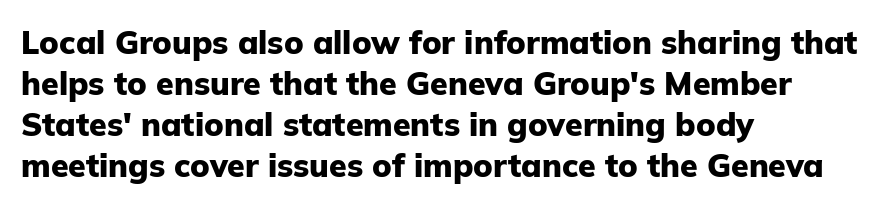
The image shows 32 px heavy sans-serif type, upright; set left-aligned, normal line spacing (1.28x), normal letter spacing, not underlined; low stroke contrast and a medium x-height.
